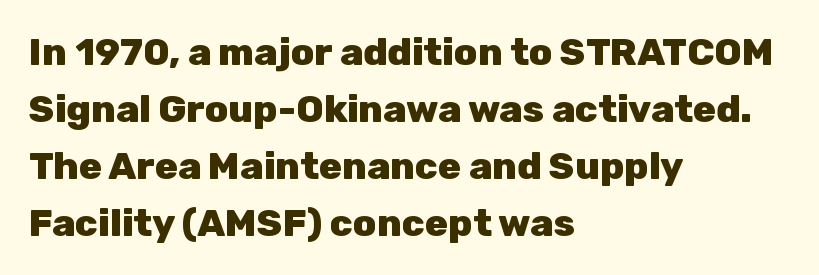
The strokes are fattened all the way to bold. Only glyphs here, with clear space below each row. Is the letter spacing exaggerated? No — it looks like the ordinary default. You could not count columns in this text — the font is proportionally spaced. To sum up the face: it is a sans, with no serifs. Alignment: flush left.
